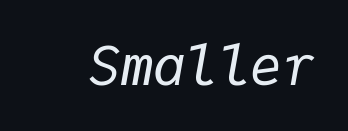
The line texture is even and compact thanks to regular tracking. These lines were composed using italics. No letter is thick-stroked: the sample isn't bold. Each letter, wide or thin by design, is forced into the same width here.
